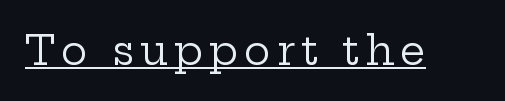
{"serif": "yes", "italic": "no", "bold": "no", "weight": "regular", "width": "wide", "stroke_contrast": "low", "x_height": "medium", "monospaced": "no", "underline": "yes", "glyph_px": 40}
